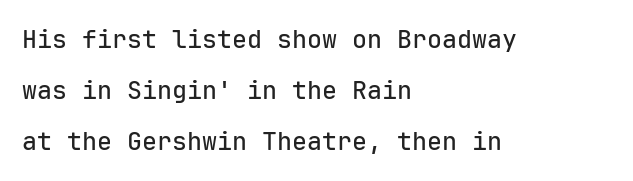
The specimen reads as upright at a glance. The ragged edge is on the right, which tells us the setting is flush left. What's the leading like? Stretched, with rows far apart. Short note: letters normally spaced. Check under the words: just untouched page.
